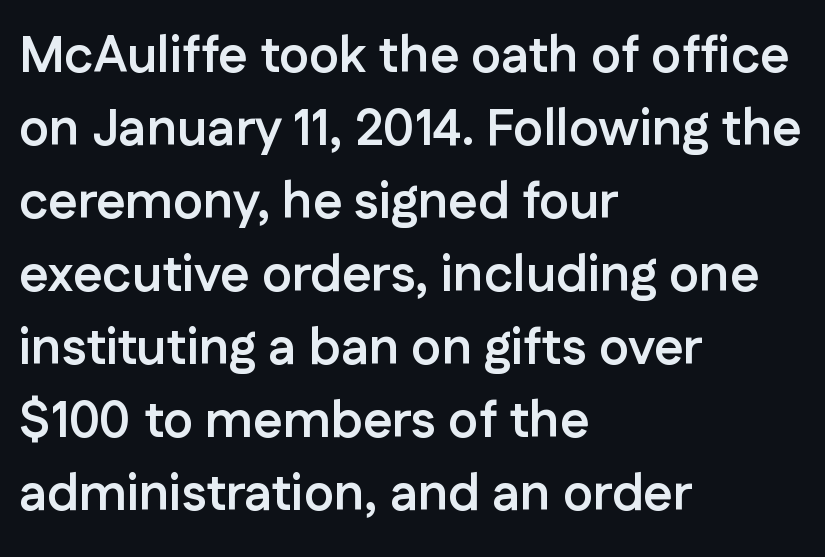
The image shows 51 px semibold sans-serif type, upright; set left-aligned, normal line spacing (1.43x), normal letter spacing, not underlined; low stroke contrast and a medium x-height.
